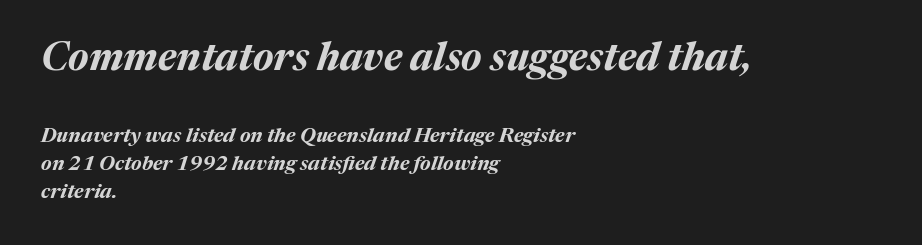
Q: Is the text bold? A: Yes.
Q: Is the text italic (slanted)? A: Yes, it leans right by about 17 degrees.
Q: Is the text underlined? A: No.
Q: How is the paragraph aligned? A: Left-aligned.
Q: Is the spacing between letters normal or unusually wide? A: Normal.
Q: Is the spacing between lines tight, normal or loose? A: Normal.
Q: Which block of text is set in a larger size, the first (top) or the second (bottom)? A: The first (top) one.
Q: Width (condensed, normal, or wide)? A: Normal.
Q: Stroke contrast? A: Medium.
Q: x-height? A: Medium.
Q: Monospaced? A: No.
